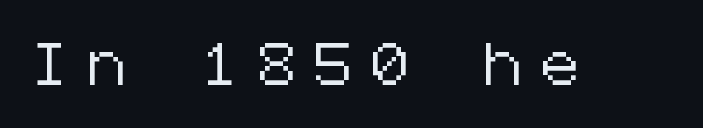
The image shows 42 px sans-serif type, upright; set unusually wide letter spacing (+0.46 em), not underlined; low stroke contrast and a medium x-height.
